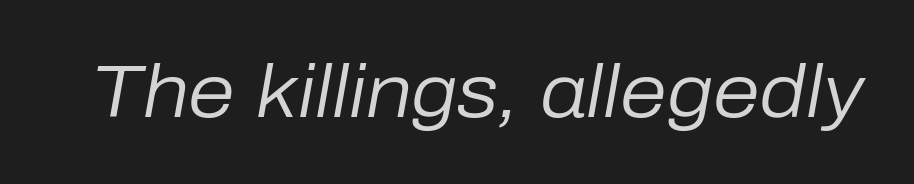
The image shows 75 px regular-weight type, italic (leaning right); set normal letter spacing, not underlined; low stroke contrast and a medium x-height.
